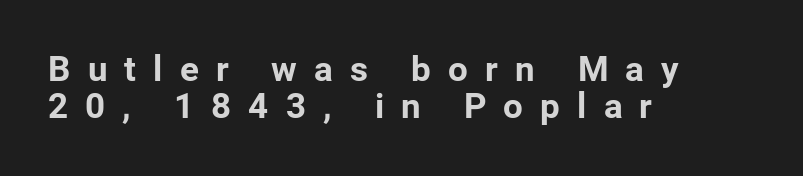
Q: Is the text bold? A: Yes.
Q: Is the text italic (slanted)? A: No, it is upright.
Q: Is the typeface a serif or a sans-serif typeface? A: Sans-serif.
Q: Is the text underlined? A: No.
Q: How is the paragraph aligned? A: Left-aligned.
Q: Is the spacing between letters normal or unusually wide? A: Unusually wide.
Q: Is the spacing between lines tight, normal or loose? A: Tight.
Q: Width (condensed, normal, or wide)? A: Normal.
Q: Stroke contrast? A: Low.
Q: x-height? A: Medium.
Q: Monospaced? A: No.
